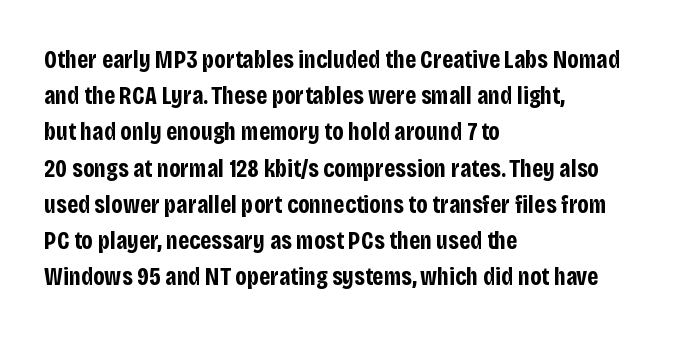
Q: Is the text bold? A: Yes.
Q: Is the text italic (slanted)? A: No, it is upright.
Q: Is the text underlined? A: No.
Q: How is the paragraph aligned? A: Left-aligned.
Q: Is the spacing between letters normal or unusually wide? A: Normal.
Q: Is the spacing between lines tight, normal or loose? A: Normal.
